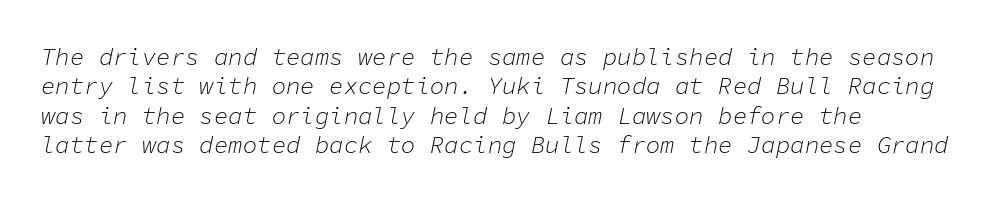
Characters are canted at an angle relative to the baseline's perpendicular. This rendering leaves character spacing at its baseline value. The space beneath each line is pristine and unruled. Teacher's note: observe the even left margin — that is flush-left alignment. The strokes carry an ordinary text weight at most.
